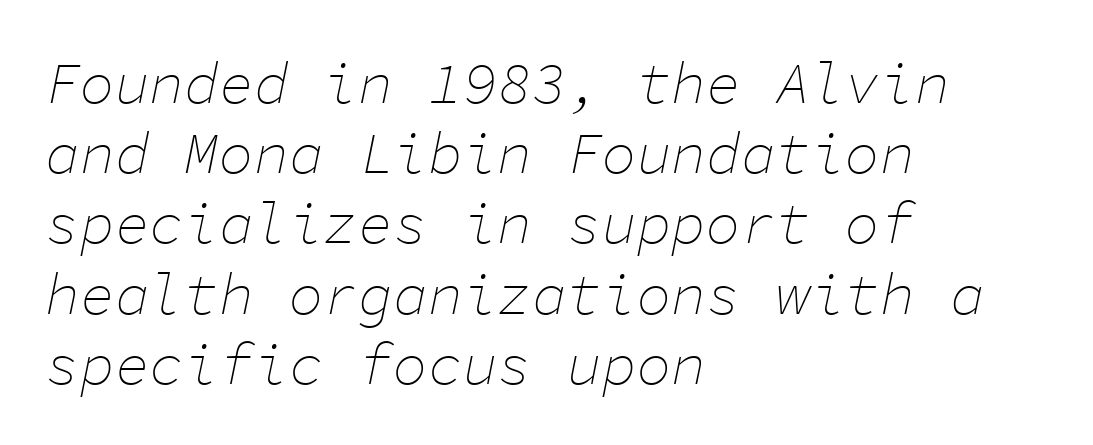
Bare-footed words on every line. The letters are slanted; this is an italic face. The letters march in equal steps, a hallmark of fixed-pitch type. The typesetter chose a ragged-right arrangement here. Tracking value appears to be zero — textbook default spacing. Summary of weight: not heavy and not bold.
